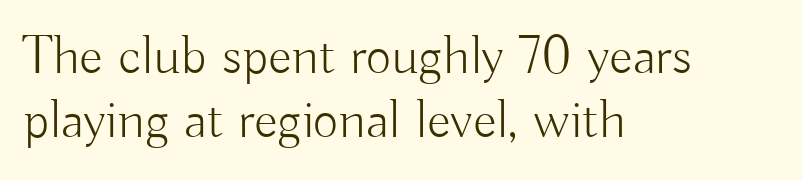
Q: Is the text bold? A: No.
Q: Is the text italic (slanted)? A: No, it is upright.
Q: Is the typeface a serif or a sans-serif typeface? A: Sans-serif.
Q: Is the text underlined? A: No.
Q: How is the paragraph aligned? A: Left-aligned.
Q: Is the spacing between letters normal or unusually wide? A: Normal.
Q: Width (condensed, normal, or wide)? A: Normal.
Q: Stroke contrast? A: Low.
Q: x-height? A: Small.
Q: Monospaced? A: No.
